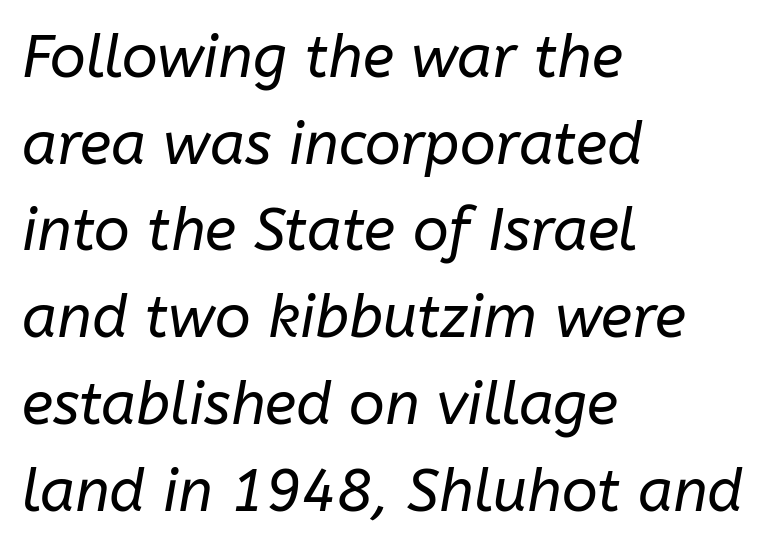
The image shows 59 px regular-weight type, italic (leaning right); set left-aligned, normal line spacing (1.47x), normal letter spacing, not underlined; low stroke contrast and a medium x-height.
